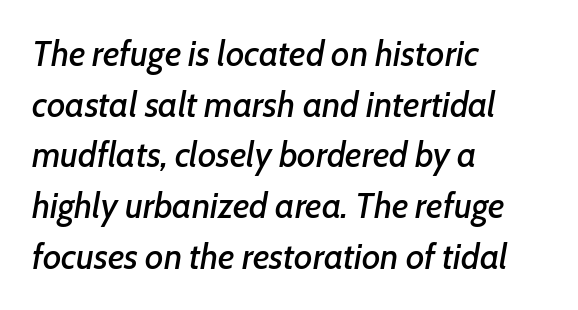
Honestly, there is no underline to notice here at all. Is the letter spacing exaggerated? No — it looks like the ordinary default. One glance says typical: line gaps are just what's usual. Designer's note — italics engaged. The rendering uses natural spacing where letterforms have individual widths.
